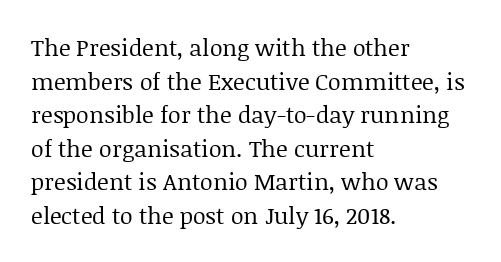
The image shows 23 px text type, upright; set left-aligned, normal line spacing (1.46x), normal letter spacing, not underlined.
